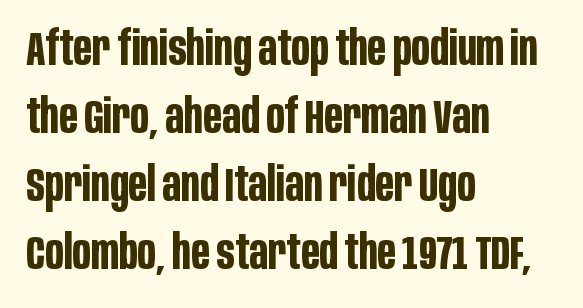
The image shows 48 px bold, condensed sans-serif type, upright; set left-aligned, normal line spacing (1.42x), normal letter spacing, not underlined; low stroke contrast and a large x-height.
